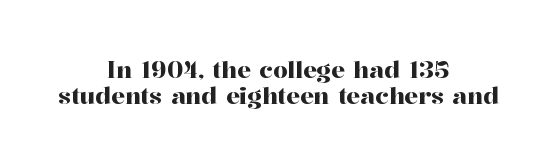
{"italic": "no", "underline": "no", "align": "center", "line_spacing": "tight", "line_spacing_ratio": 1.15, "letter_spacing": "normal", "letter_spacing_em": 0.0, "glyph_px": 23}
